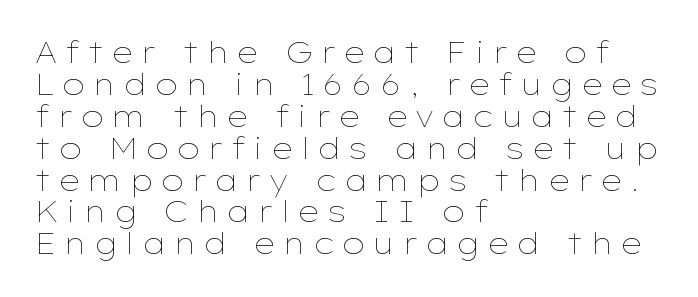
{"italic": "no", "bold": "no", "weight": "thin", "width": "wide", "stroke_contrast": "low", "x_height": "medium", "monospaced": "no", "underline": "no", "align": "left", "line_spacing": "tight", "line_spacing_ratio": 1.1, "letter_spacing": "wide", "letter_spacing_em": 0.24, "glyph_px": 29}
